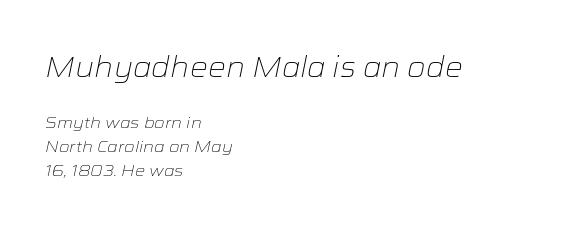
{"italic": "yes", "lean": "right", "slant_degrees": 12, "bold": "no", "weight": "light", "width": "wide", "stroke_contrast": "low", "x_height": "medium", "monospaced": "no", "underline": "no", "align": "left", "line_spacing": "normal", "line_spacing_ratio": 1.49, "letter_spacing": "normal", "letter_spacing_em": 0.0, "larger_block": "first", "size_ratio": 1.75, "glyph_px": 28}
